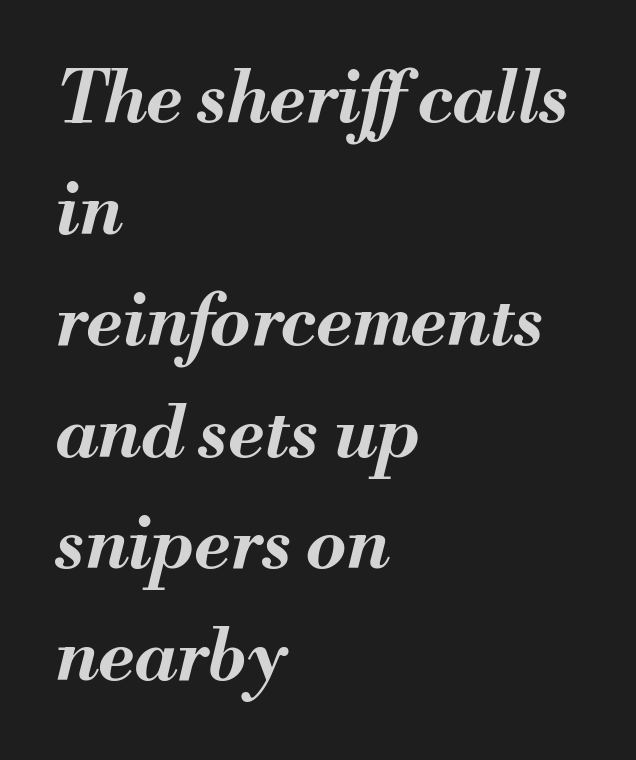
Q: Is the text bold? A: Yes.
Q: Is the text italic (slanted)? A: Yes, it leans right by about 13 degrees.
Q: Is the text underlined? A: No.
Q: How is the paragraph aligned? A: Left-aligned.
Q: Is the spacing between letters normal or unusually wide? A: Normal.
Q: Is the spacing between lines tight, normal or loose? A: Normal.
Q: Width (condensed, normal, or wide)? A: Normal.
Q: Stroke contrast? A: Medium.
Q: x-height? A: Small.
Q: Monospaced? A: No.
